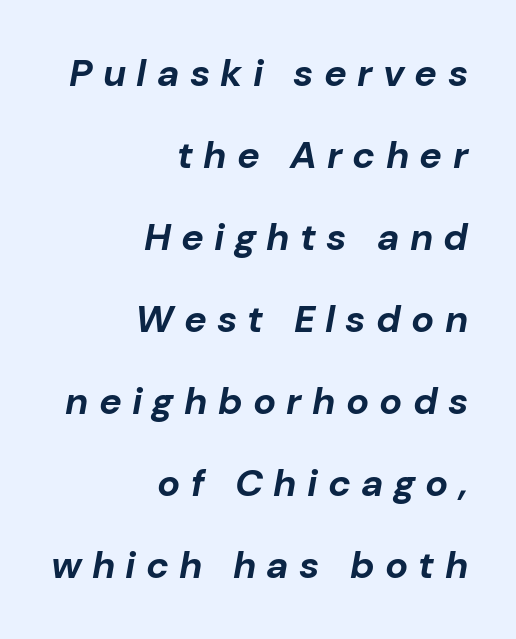
What weight is shown? A full bold with thick strokes. You could not count columns in this text — the font is proportionally spaced. No word sits above an underline. Tall strokes in this sample are angled rather than plumb. Leading is clearly above the norm, producing a sparse column. Typeset ragged left — the right edge is the straight one.
